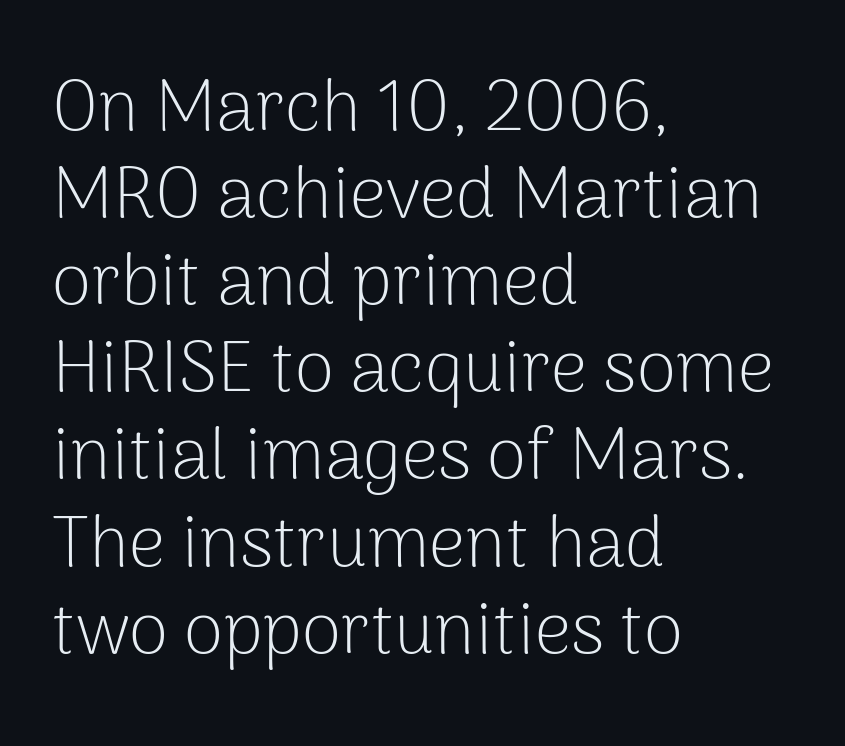
{"serif": "no", "italic": "no", "bold": "no", "weight": "light", "width": "normal", "stroke_contrast": "low", "x_height": "medium", "monospaced": "no", "underline": "no", "align": "left", "line_spacing_ratio": 1.21, "letter_spacing": "normal", "letter_spacing_em": 0.0, "glyph_px": 72}
